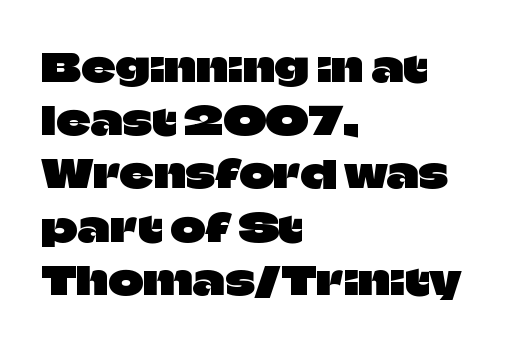
Q: Is the text italic (slanted)? A: No, it is upright.
Q: Is the typeface a serif or a sans-serif typeface? A: Sans-serif.
Q: Is the text underlined? A: No.
Q: How is the paragraph aligned? A: Left-aligned.
Q: Is the spacing between letters normal or unusually wide? A: Normal.
Q: Is the spacing between lines tight, normal or loose? A: Normal.
Q: Width (condensed, normal, or wide)? A: Normal.
Q: Stroke contrast? A: Low.
Q: x-height? A: Large.
Q: Monospaced? A: No.
